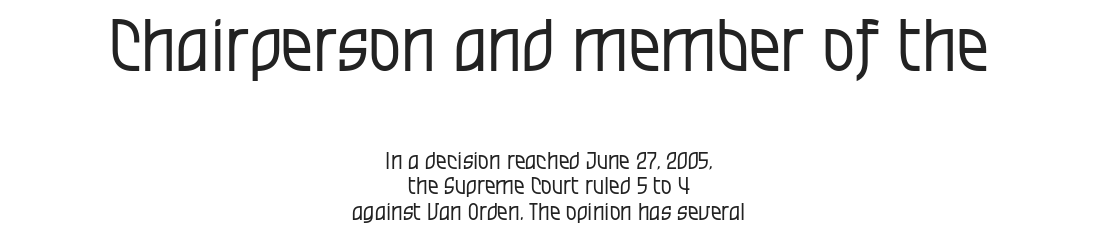
Q: Is the text bold? A: No.
Q: Is the text italic (slanted)? A: No, it is upright.
Q: Is the typeface a serif or a sans-serif typeface? A: Sans-serif.
Q: Is the text underlined? A: No.
Q: How is the paragraph aligned? A: Centered.
Q: Is the spacing between letters normal or unusually wide? A: Normal.
Q: Is the spacing between lines tight, normal or loose? A: Tight.
Q: Which block of text is set in a larger size, the first (top) or the second (bottom)? A: The first (top) one.
Q: Width (condensed, normal, or wide)? A: Condensed.
Q: Stroke contrast? A: Low.
Q: x-height? A: Large.
Q: Monospaced? A: No.
